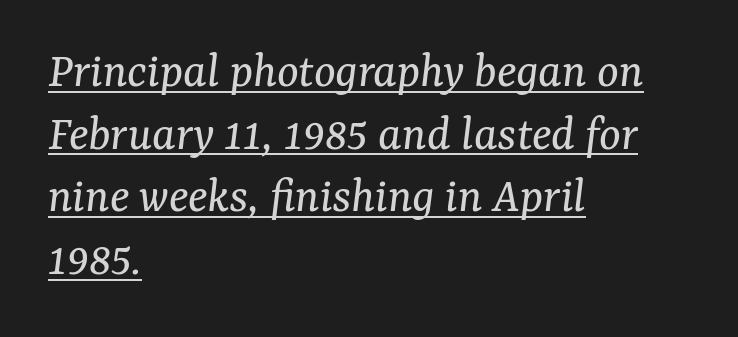
The type family on display is of the serif kind. A typesetter would call this zero additional tracking. Think of a printed novel: that variable character pitch is what you see here. Casual observation: everything's shoved over to the left.
